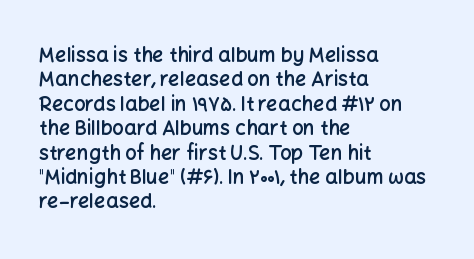
{"italic": "no", "bold": "semi", "underline": "no", "align": "left", "line_spacing_ratio": 1.22, "letter_spacing": "normal", "letter_spacing_em": 0.0, "glyph_px": 20}
